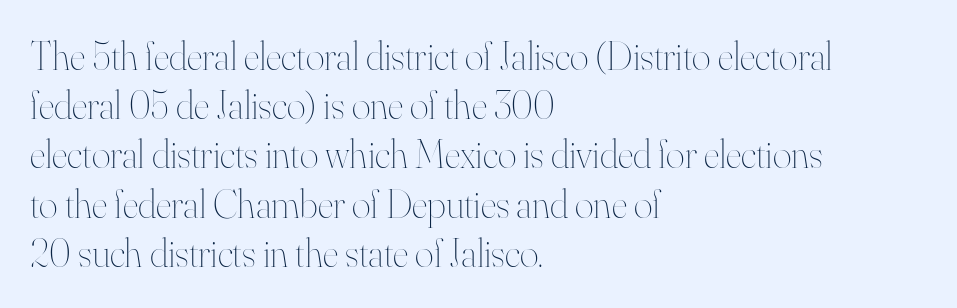
Q: Is the text bold? A: No.
Q: Is the text italic (slanted)? A: No, it is upright.
Q: Is the text underlined? A: No.
Q: How is the paragraph aligned? A: Left-aligned.
Q: Is the spacing between letters normal or unusually wide? A: Normal.
Q: Width (condensed, normal, or wide)? A: Normal.
Q: Stroke contrast? A: High.
Q: x-height? A: Small.
Q: Monospaced? A: No.
